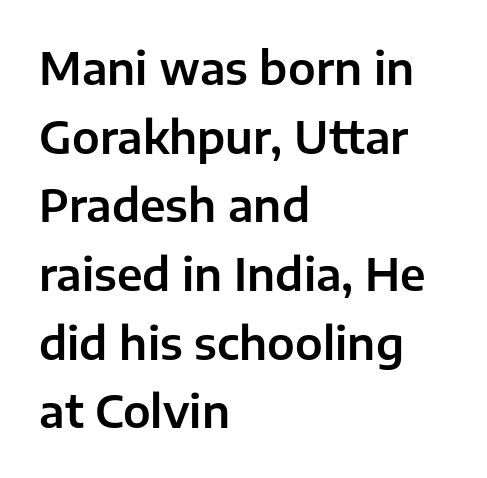
Nope, no serifs anywhere on these letters. The letters sit at their default tracking, neither squeezed nor spread. Rendered with straight, roman letterforms. The foot of each line stays bare and open.
